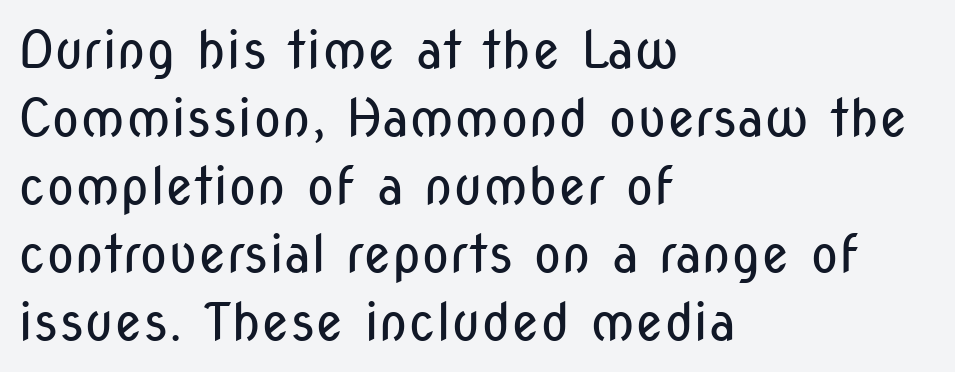
Q: Is the text bold? A: No.
Q: Is the text italic (slanted)? A: No, it is upright.
Q: Is the typeface a serif or a sans-serif typeface? A: Sans-serif.
Q: Is the text underlined? A: No.
Q: How is the paragraph aligned? A: Left-aligned.
Q: Is the spacing between letters normal or unusually wide? A: Normal.
Q: Is the spacing between lines tight, normal or loose? A: Normal.
Q: Width (condensed, normal, or wide)? A: Condensed.
Q: Stroke contrast? A: Low.
Q: x-height? A: Medium.
Q: Monospaced? A: No.
